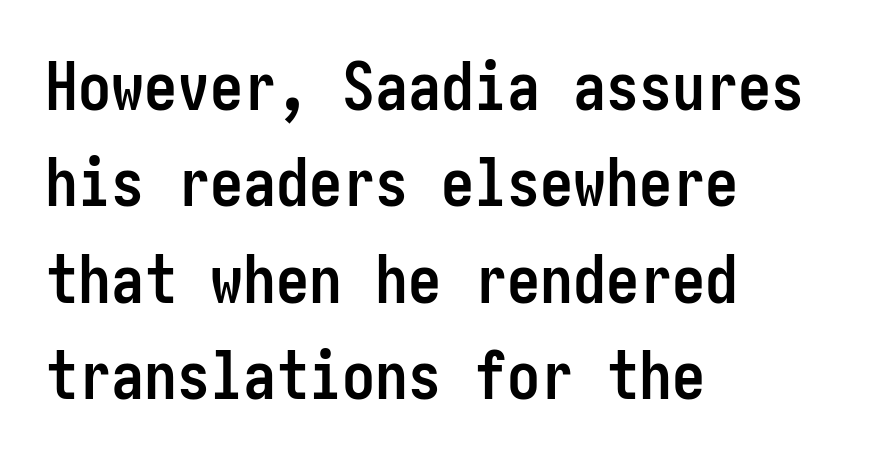
Q: Is the text bold? A: Yes.
Q: Is the text italic (slanted)? A: No, it is upright.
Q: Is the typeface a serif or a sans-serif typeface? A: Sans-serif.
Q: Is the text underlined? A: No.
Q: How is the paragraph aligned? A: Left-aligned.
Q: Is the spacing between letters normal or unusually wide? A: Normal.
Q: Is the spacing between lines tight, normal or loose? A: Normal.
Q: Width (condensed, normal, or wide)? A: Condensed.
Q: Stroke contrast? A: Low.
Q: x-height? A: Medium.
